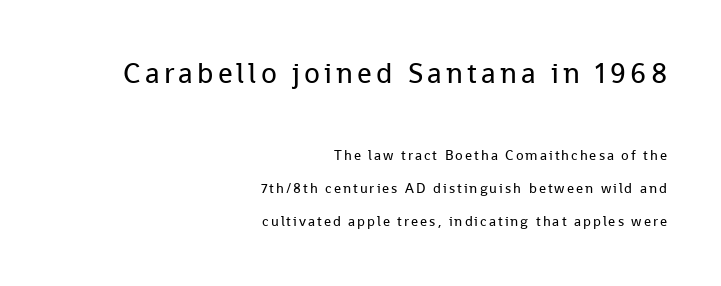
In CSS terms this would be text-align: right. A clean baseline with only descenders dipping below it. These lines are rendered in a variable-pitch font. Is the lower block the larger one? No — the upper block carries the bigger type.
